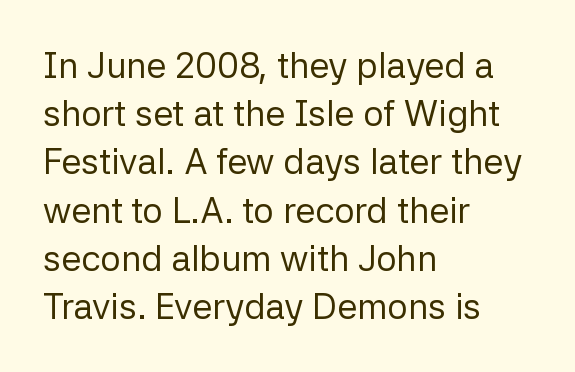
{"serif": "no", "italic": "no", "bold": "no", "weight": "regular", "width": "normal", "stroke_contrast": "low", "x_height": "medium", "monospaced": "no", "underline": "no", "align": "left", "line_spacing": "normal", "line_spacing_ratio": 1.34, "letter_spacing": "normal", "letter_spacing_em": 0.0, "glyph_px": 36}
